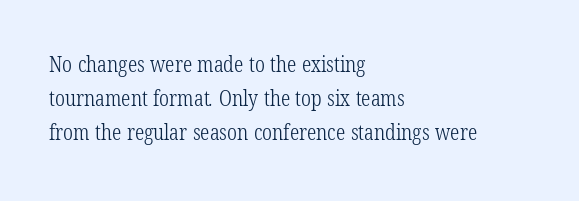
Q: Is the text bold? A: No.
Q: Is the text underlined? A: No.
Q: How is the paragraph aligned? A: Left-aligned.
Q: Is the spacing between letters normal or unusually wide? A: Normal.
Q: Is the spacing between lines tight, normal or loose? A: Normal.
